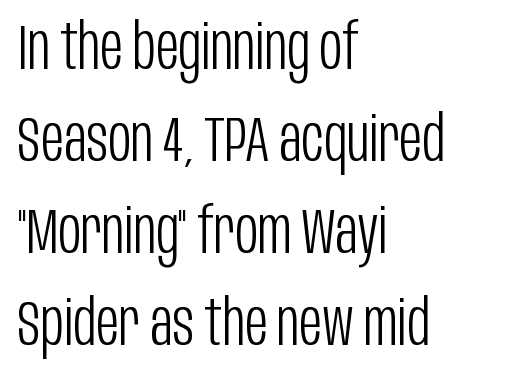
Q: Is the text bold? A: No.
Q: Is the text italic (slanted)? A: No, it is upright.
Q: Is the typeface a serif or a sans-serif typeface? A: Sans-serif.
Q: Is the text underlined? A: No.
Q: How is the paragraph aligned? A: Left-aligned.
Q: Is the spacing between letters normal or unusually wide? A: Normal.
Q: Is the spacing between lines tight, normal or loose? A: Normal.
Q: Width (condensed, normal, or wide)? A: Condensed.
Q: Stroke contrast? A: Low.
Q: x-height? A: Large.
Q: Monospaced? A: No.
